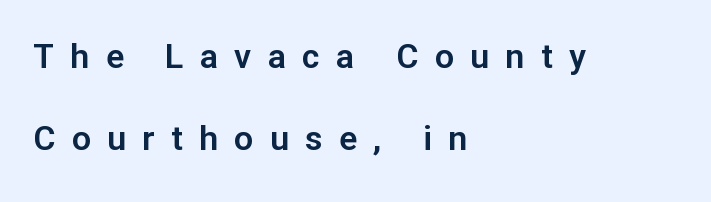
The image shows 34 px sans-serif type, upright; set left-aligned, loose line spacing (2.41x), unusually wide letter spacing (+0.48 em), not underlined; low stroke contrast and a medium x-height.
